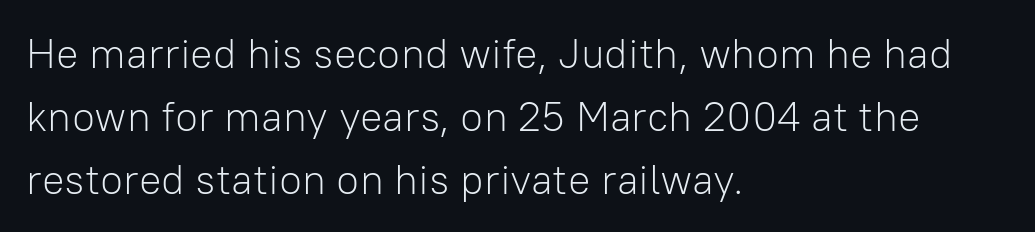
{"serif": "no", "italic": "no", "bold": "no", "weight": "light", "width": "normal", "stroke_contrast": "low", "x_height": "medium", "monospaced": "no", "underline": "no", "align": "left", "line_spacing": "normal", "line_spacing_ratio": 1.5, "letter_spacing": "normal", "letter_spacing_em": 0.0, "glyph_px": 42}
